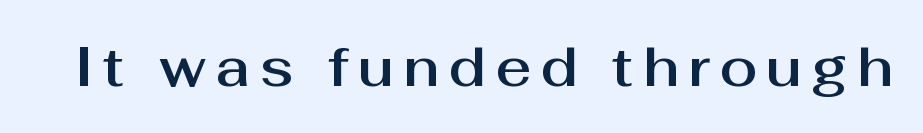
The image shows 55 px sans-serif type, upright; set not underlined; medium stroke contrast and a medium x-height.
